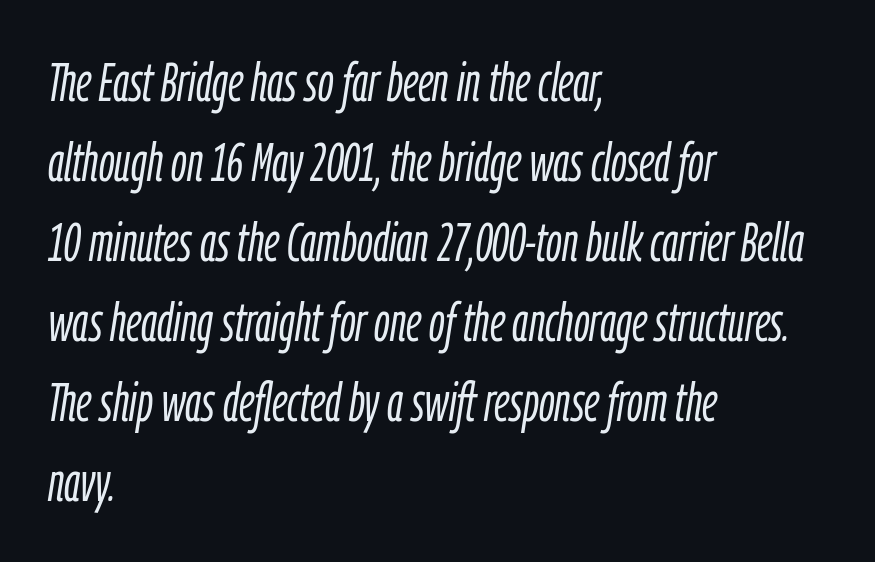
Summary of weight: not heavy and not bold. Regular leading. Think of a printed novel: that variable character pitch is what you see here. The area under the type is left untouched.
